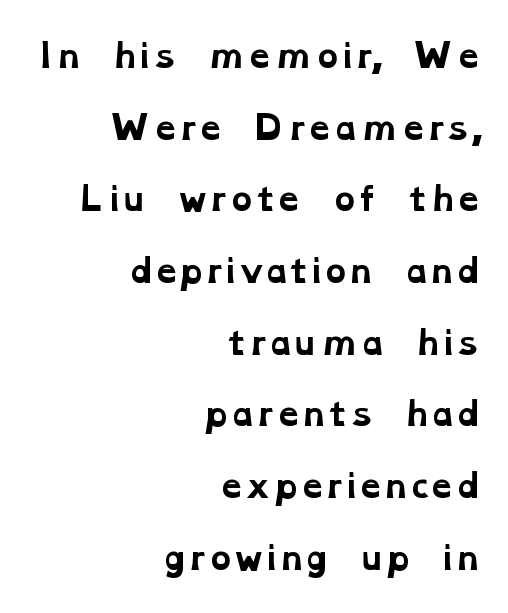
Airy leading. These words are printed bold, with thick strokes throughout. Character widths vary here, with narrow letters taking less room than wide ones. Beneath every word, the page is bare. What stands out about the letter spacing? Nothing — it is the standard amount.
